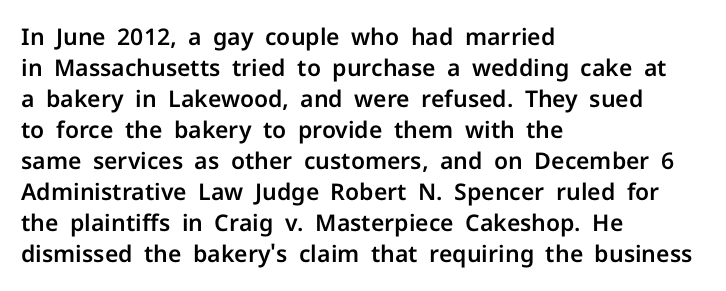
The image shows 23 px text type, upright; set left-aligned, normal line spacing (1.35x), normal letter spacing, not underlined.
